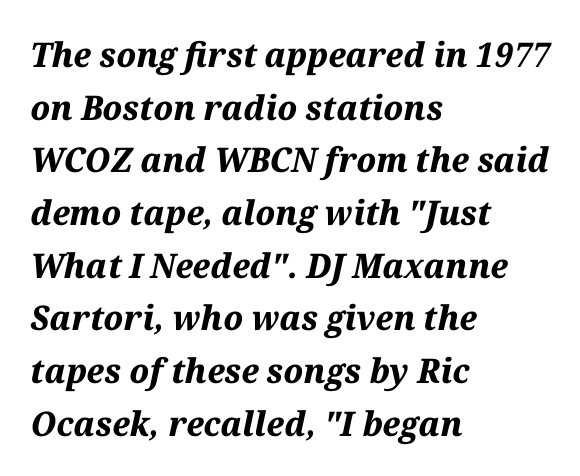
{"italic": "yes", "lean": "right", "slant_degrees": 12, "bold": "yes", "weight": "bold", "width": "normal", "stroke_contrast": "medium", "x_height": "medium", "monospaced": "no", "underline": "no", "align": "left", "line_spacing": "normal", "line_spacing_ratio": 1.55, "letter_spacing": "normal", "letter_spacing_em": 0.0, "glyph_px": 34}
